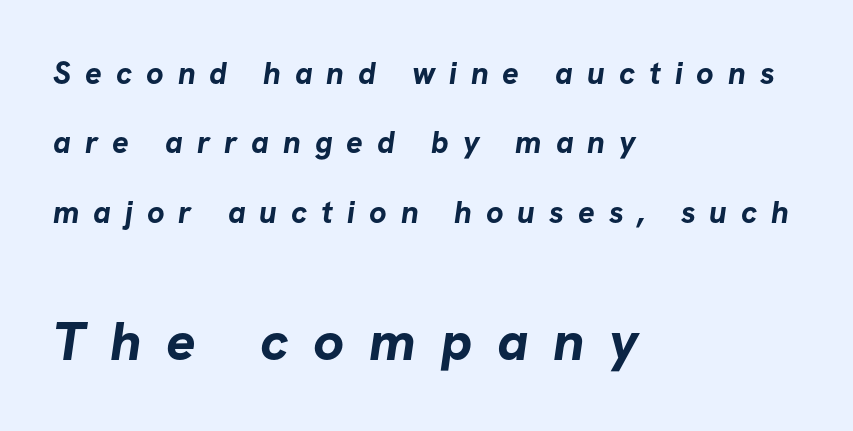
{"serif": "no", "bold": "yes", "weight": "bold", "width": "normal", "stroke_contrast": "low", "x_height": "medium", "monospaced": "no", "underline": "no", "align": "left", "line_spacing": "loose", "line_spacing_ratio": 2.24, "letter_spacing": "wide", "letter_spacing_em": 0.45, "larger_block": "second", "size_ratio": 1.77, "glyph_px": 55}
